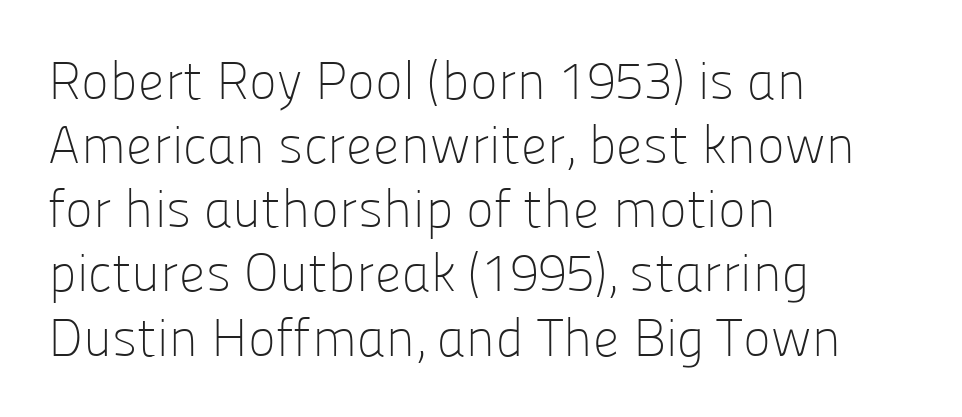
The image shows 53 px light sans-serif type, upright; set left-aligned, line spacing 1.21x, normal letter spacing, not underlined; low stroke contrast and a medium x-height.
